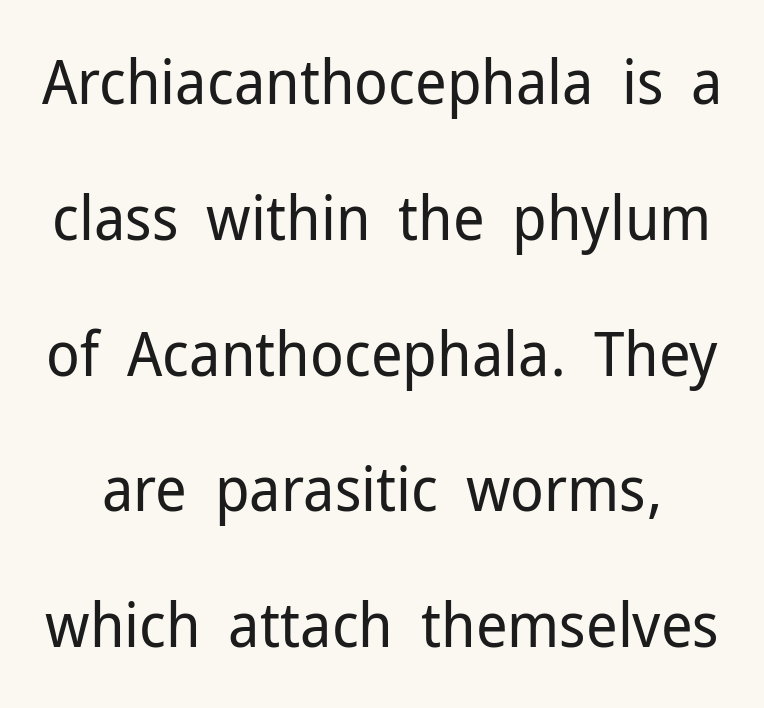
Q: Is the text bold? A: No.
Q: Is the text italic (slanted)? A: No, it is upright.
Q: Is the typeface a serif or a sans-serif typeface? A: Sans-serif.
Q: Is the text underlined? A: No.
Q: Is the spacing between letters normal or unusually wide? A: Normal.
Q: Is the spacing between lines tight, normal or loose? A: Loose.
Q: Width (condensed, normal, or wide)? A: Normal.
Q: Stroke contrast? A: Low.
Q: x-height? A: Medium.
Q: Monospaced? A: No.
